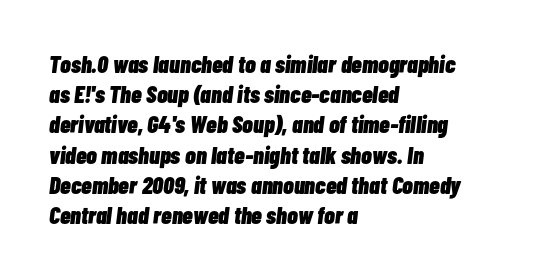
The rendering applies a slant to the glyphs. Check under the words: just untouched page. Compared with an ordinary text face, these strokes are far heavier — a full bold. The compositor pushed each line to the left boundary. Compared with typical paragraphs, the rows here are spaced about the same.
